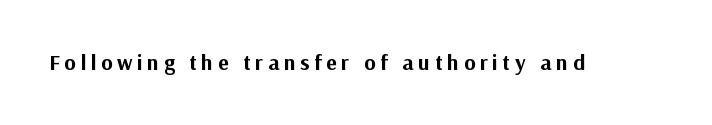
Q: Is the text bold? A: Yes.
Q: Is the text italic (slanted)? A: No, it is upright.
Q: Is the text underlined? A: No.
Q: Is the spacing between letters normal or unusually wide? A: Unusually wide.
